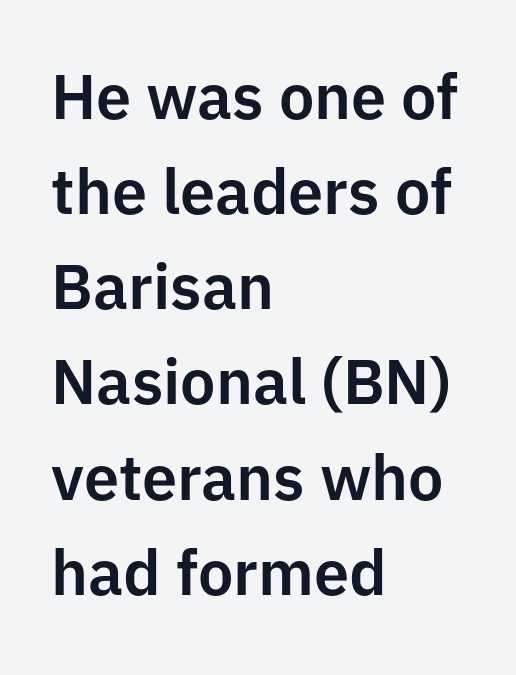
The image shows 63 px sans-serif type, upright; set left-aligned, normal line spacing (1.51x), normal letter spacing, not underlined; low stroke contrast and a medium x-height.
